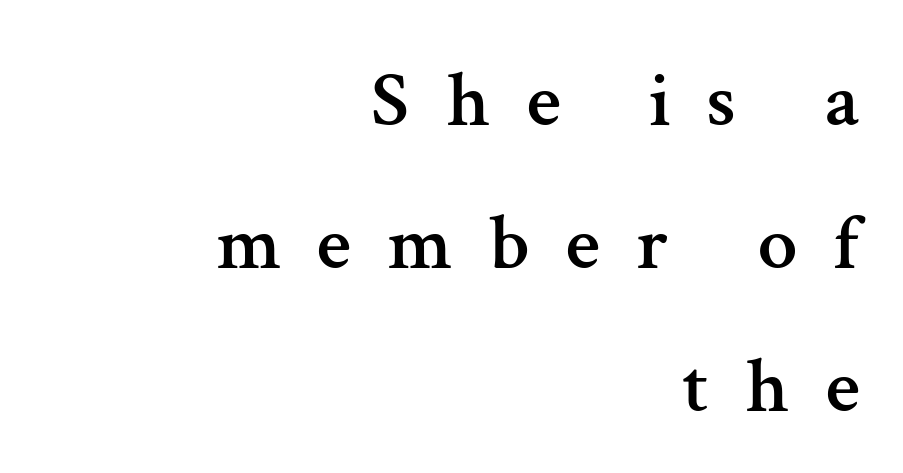
The letters stand straight up with perfectly vertical stems. Letters rest on an invisible, unmarked baseline. The paragraph has a hard right edge and a soft left edge. The face used here is proportionally spaced, like ordinary book or web type.
